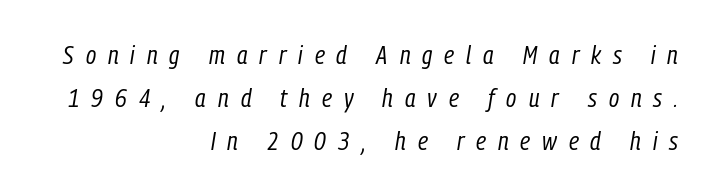
The vertical gap from one line to the next is medium. Letters have the restrained weight of plain body copy at most. There's an unmistakable incline to the writing here. Short note: letters widely spaced.
